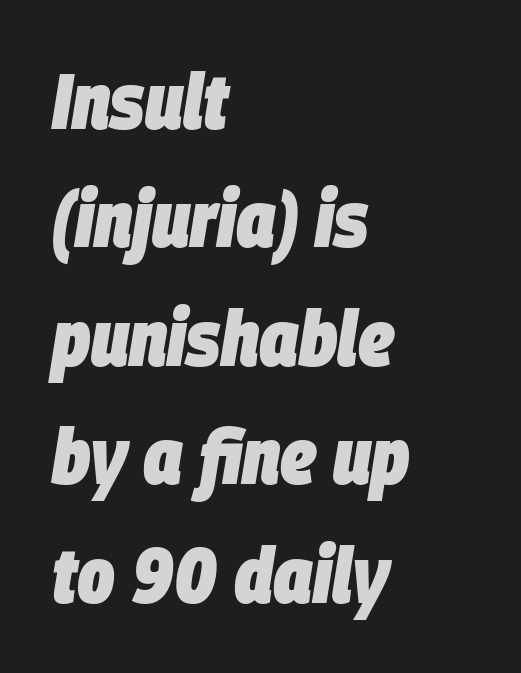
Q: Is the text bold? A: Yes.
Q: Is the text italic (slanted)? A: Yes, it leans right by about 9 degrees.
Q: Is the text underlined? A: No.
Q: How is the paragraph aligned? A: Left-aligned.
Q: Is the spacing between letters normal or unusually wide? A: Normal.
Q: Is the spacing between lines tight, normal or loose? A: Normal.
Q: Width (condensed, normal, or wide)? A: Condensed.
Q: Stroke contrast? A: Low.
Q: x-height? A: Large.
Q: Monospaced? A: No.
